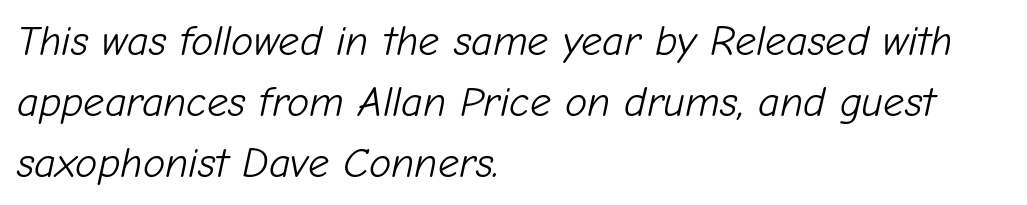
The image shows 42 px light type, italic (leaning right); set left-aligned, normal line spacing (1.45x), normal letter spacing, not underlined; low stroke contrast and a medium x-height.
